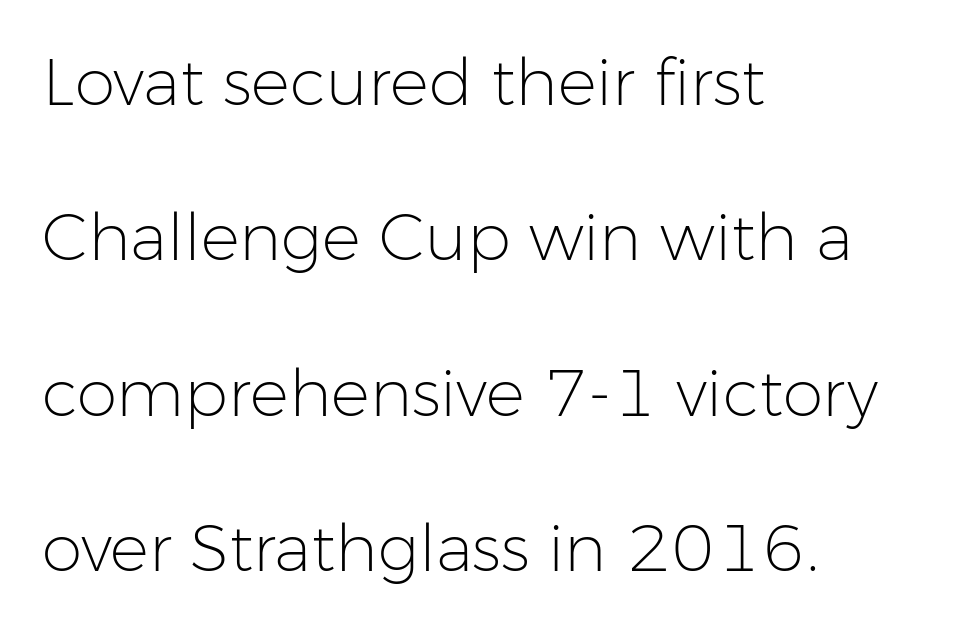
{"serif": "no", "italic": "no", "bold": "no", "weight": "light", "width": "normal", "stroke_contrast": "low", "x_height": "medium", "monospaced": "no", "underline": "no", "align": "left", "line_spacing": "loose", "line_spacing_ratio": 2.39, "letter_spacing": "normal", "letter_spacing_em": 0.0, "glyph_px": 65}
